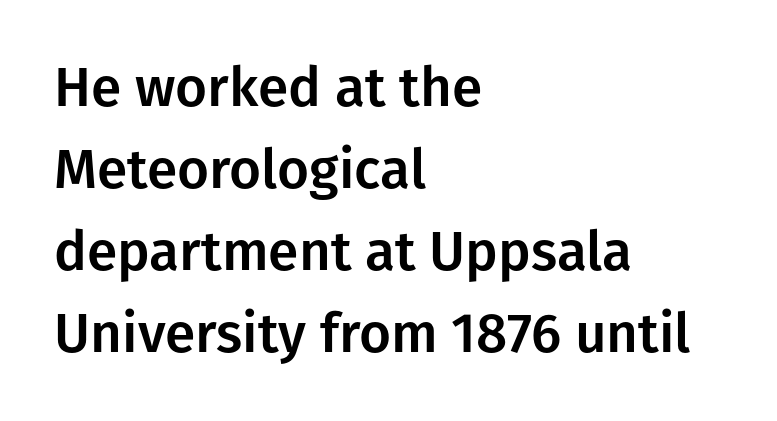
Q: Is the text italic (slanted)? A: No, it is upright.
Q: Is the typeface a serif or a sans-serif typeface? A: Sans-serif.
Q: Is the text underlined? A: No.
Q: How is the paragraph aligned? A: Left-aligned.
Q: Is the spacing between letters normal or unusually wide? A: Normal.
Q: Is the spacing between lines tight, normal or loose? A: Normal.
Q: Width (condensed, normal, or wide)? A: Normal.
Q: Stroke contrast? A: Low.
Q: x-height? A: Medium.
Q: Monospaced? A: No.
